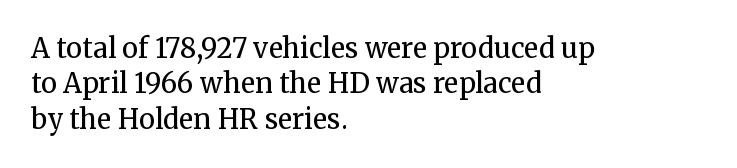
The image shows 27 px text type, upright; set left-aligned, normal line spacing (1.31x), normal letter spacing, not underlined.
